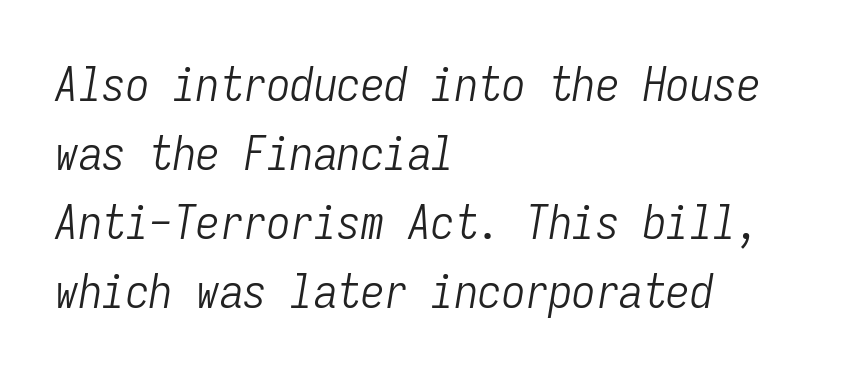
Q: Is the text bold? A: No.
Q: Is the text italic (slanted)? A: Yes, it leans right by about 9 degrees.
Q: Is the text underlined? A: No.
Q: How is the paragraph aligned? A: Left-aligned.
Q: Is the spacing between letters normal or unusually wide? A: Normal.
Q: Is the spacing between lines tight, normal or loose? A: Normal.
Q: Width (condensed, normal, or wide)? A: Condensed.
Q: Stroke contrast? A: Low.
Q: x-height? A: Medium.
Q: Monospaced? A: Yes.
